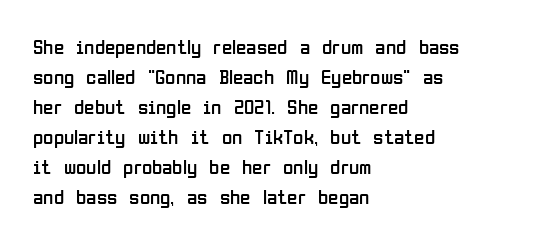
Compared with typical body copy, the letter spacing here is the same. The text block is weighted toward the left margin, trailing off unevenly rightward. The foot of each line stays bare and open. Evenly set lines give the paragraph a standard silhouette. Stroke thickness stays within the range of a standard reading face or lighter.
